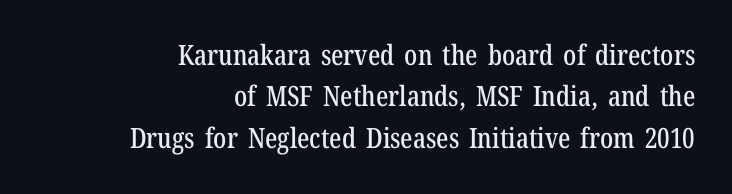
The rendering uses natural spacing where letterforms have individual widths. A student would call this right alignment; a typographer would say flush right, rag left. The face used here is rendered with its standard letterfit. What kind of face is this? One with serifs. The typography opts for an upright posture over an oblique one. Just letters on the line, the space beneath them empty.
